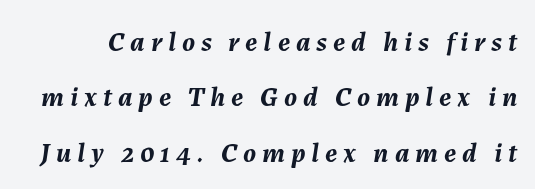
{"italic": "yes", "lean": "right", "slant_degrees": 7, "bold": "yes", "weight": "semibold", "width": "normal", "stroke_contrast": "medium", "x_height": "medium", "monospaced": "no", "underline": "no", "line_spacing": "loose", "line_spacing_ratio": 1.98, "letter_spacing": "wide", "letter_spacing_em": 0.21, "glyph_px": 28}
